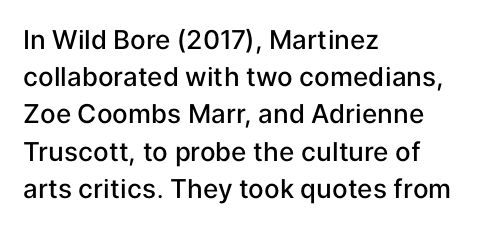
The image shows 26 px text type, upright; set left-aligned, normal line spacing (1.43x), normal letter spacing, not underlined.
